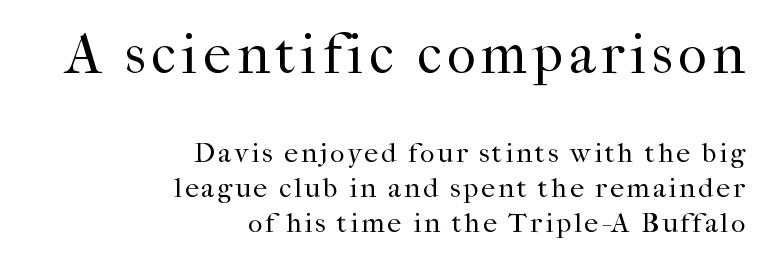
Q: Is the text bold? A: No.
Q: Is the text italic (slanted)? A: No, it is upright.
Q: Is the typeface a serif or a sans-serif typeface? A: Serif.
Q: Is the text underlined? A: No.
Q: How is the paragraph aligned? A: Right-aligned.
Q: Is the spacing between lines tight, normal or loose? A: Normal.
Q: Which block of text is set in a larger size, the first (top) or the second (bottom)? A: The first (top) one.
Q: Width (condensed, normal, or wide)? A: Normal.
Q: Stroke contrast? A: High.
Q: x-height? A: Medium.
Q: Monospaced? A: No.
